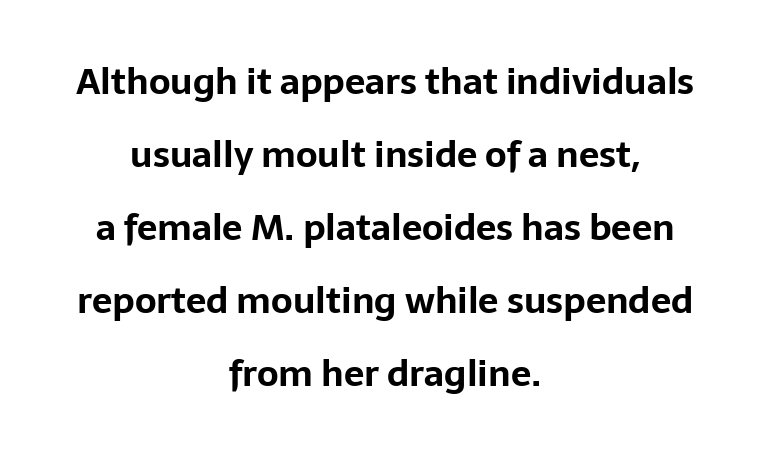
The image shows 36 px bold sans-serif type, upright; set centered, loose line spacing (2.03x), normal letter spacing, not underlined; low stroke contrast and a medium x-height.
